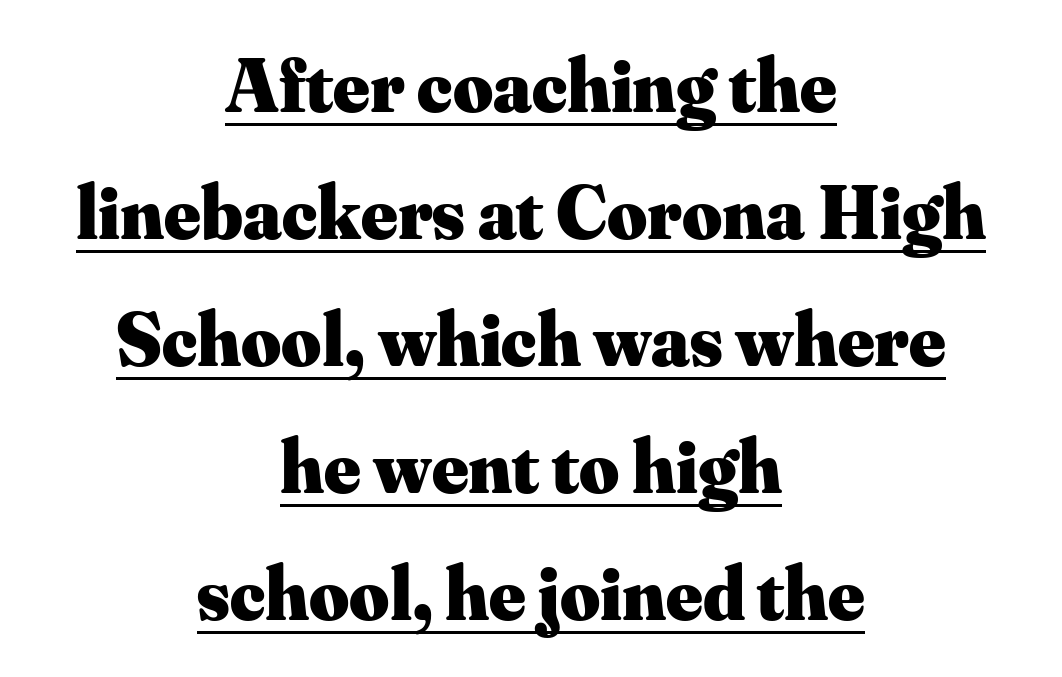
The image shows 77 px heavy serif type, upright; set centered, normal line spacing (1.65x), normal letter spacing, underlined; medium stroke contrast and a small x-height.
